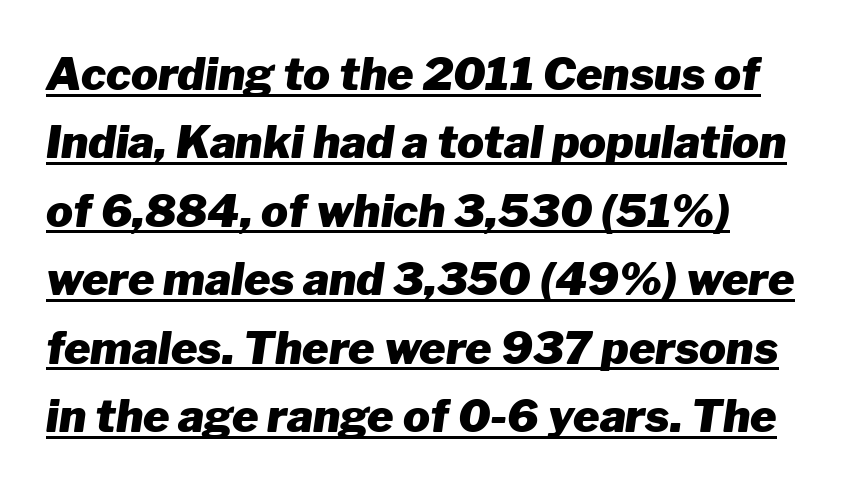
Q: Is the text bold? A: Yes.
Q: Is the text italic (slanted)? A: Yes, it leans right by about 8 degrees.
Q: Is the text underlined? A: Yes.
Q: How is the paragraph aligned? A: Left-aligned.
Q: Is the spacing between letters normal or unusually wide? A: Normal.
Q: Is the spacing between lines tight, normal or loose? A: Normal.
Q: Width (condensed, normal, or wide)? A: Normal.
Q: Stroke contrast? A: Low.
Q: x-height? A: Medium.
Q: Monospaced? A: No.
